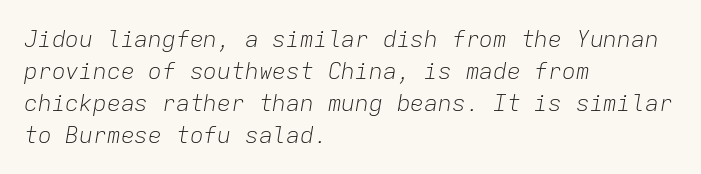
Q: Is the text bold? A: No.
Q: Is the text italic (slanted)? A: Yes, it leans right by about 9 degrees.
Q: Is the text underlined? A: No.
Q: How is the paragraph aligned? A: Left-aligned.
Q: Is the spacing between letters normal or unusually wide? A: Normal.
Q: Is the spacing between lines tight, normal or loose? A: Normal.
